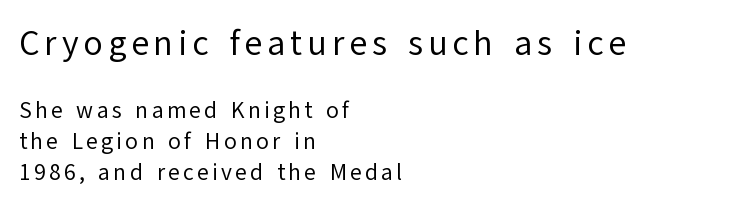
The image shows 35 px regular-weight sans-serif type, upright; set left-aligned, normal line spacing (1.34x), not underlined; the first (top) block is 1.52x larger; low stroke contrast and a medium x-height.
